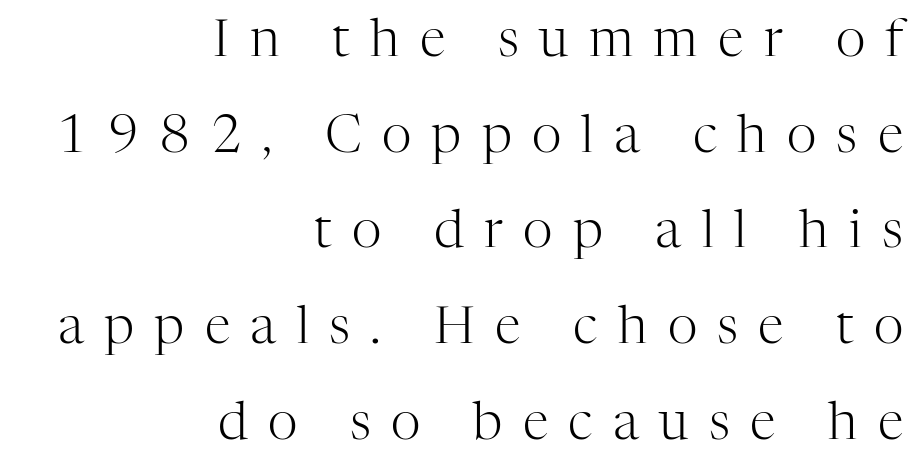
The image shows 52 px light serif type, upright; set right-aligned, line spacing 1.84x, unusually wide letter spacing (+0.39 em), not underlined; high stroke contrast and a medium x-height.
